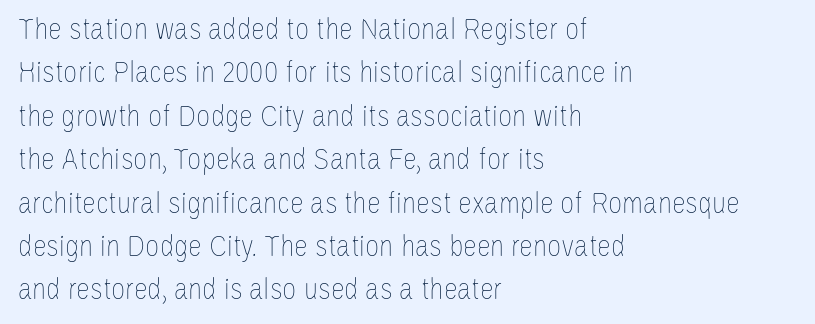
The image shows 31 px thin, condensed type, upright; set left-aligned, normal line spacing (1.4x), normal letter spacing, not underlined; low stroke contrast and a large x-height.
